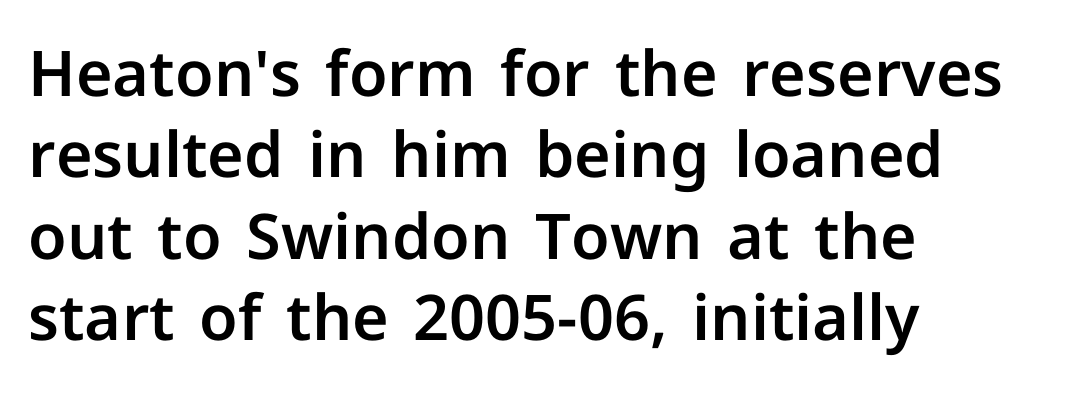
Q: Is the text italic (slanted)? A: No, it is upright.
Q: Is the typeface a serif or a sans-serif typeface? A: Sans-serif.
Q: Is the text underlined? A: No.
Q: How is the paragraph aligned? A: Left-aligned.
Q: Is the spacing between letters normal or unusually wide? A: Normal.
Q: Is the spacing between lines tight, normal or loose? A: Normal.
Q: Width (condensed, normal, or wide)? A: Normal.
Q: Stroke contrast? A: Low.
Q: x-height? A: Medium.
Q: Monospaced? A: No.
